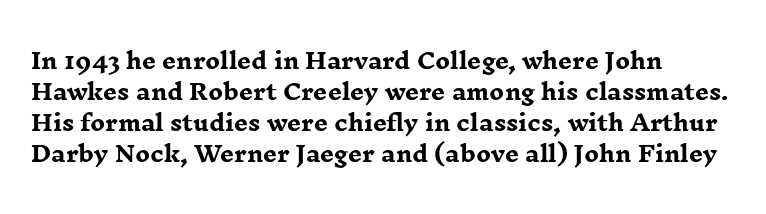
Ordinary non-slanted type is in use. The space between consecutive lines is moderate. The strokes are fattened all the way to bold. No extra tracking has been applied to these lines. Quick note: underline off. The typesetter chose a ragged-right arrangement here.
